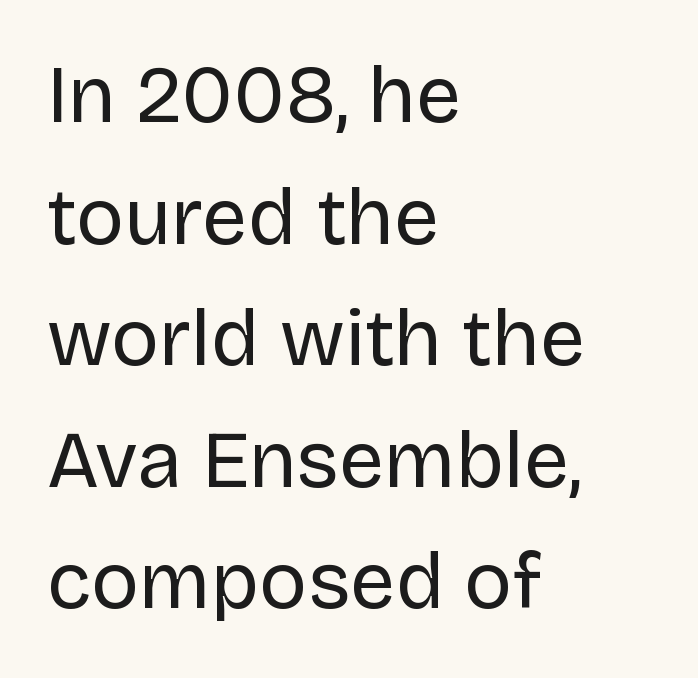
These glyphs show unthickened strokes, regular width or finer. Evenly set lines give the paragraph a standard silhouette. This sample is left-justified, so line endings fall wherever the words run out. Letters rest on an invisible, unmarked baseline. Italic? Not at all — the glyphs are vertical.
